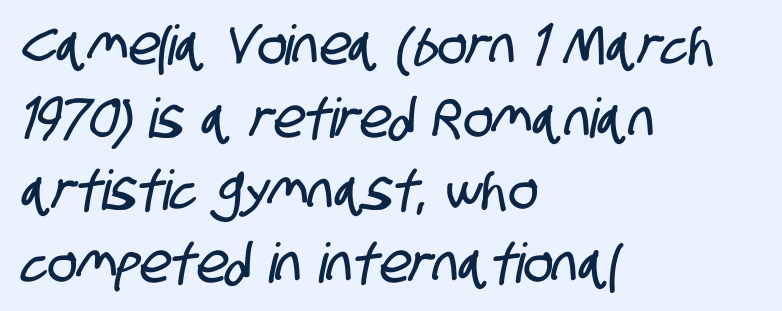
The image shows 55 px condensed sans-serif type; set left-aligned, normal line spacing (1.32x), normal letter spacing, not underlined; low stroke contrast and a large x-height.
